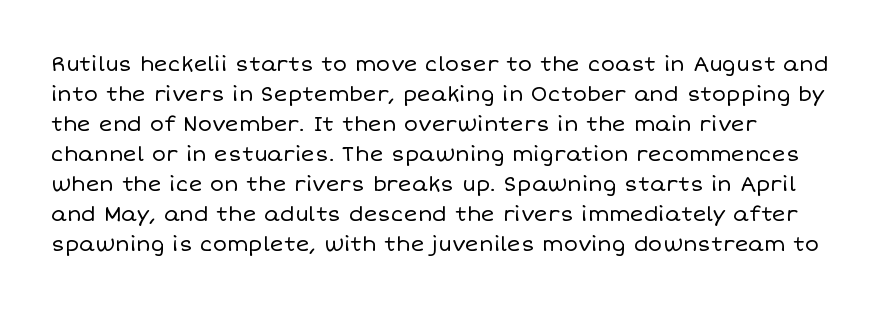
{"italic": "no", "bold": "no", "underline": "no", "align": "left", "line_spacing": "normal", "line_spacing_ratio": 1.43, "letter_spacing": "normal", "letter_spacing_em": 0.0, "glyph_px": 21}
